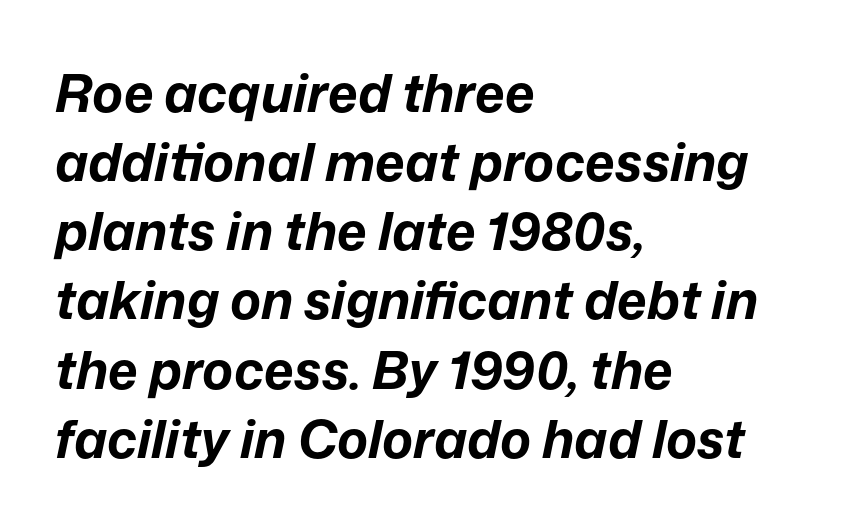
Descender tails drop into unmarked territory. Proportional: the letters do not fall into vertical columns. In CSS terms this would be text-align: left. Honestly, the letter spacing is just normal — you wouldn't notice it. A typesetter would call this leading conventional body-copy spacing. In terms of posture, this sample is oblique.
